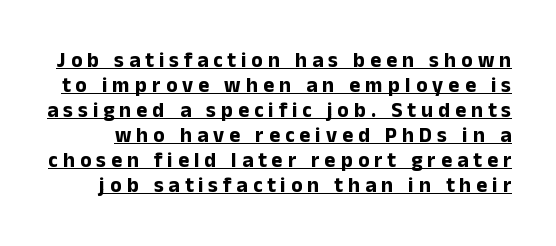
The sample's only ornament is a line tracing under the words. Between one letter and the next there's a generous, obvious gap. Heavy-handed strokes throughout: this text is bold. When letters stand straight like this, we call the style roman or upright.
